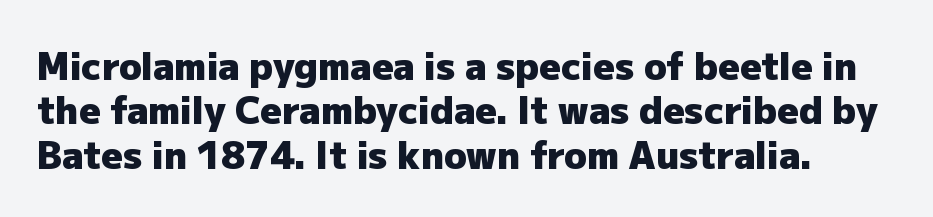
Q: Is the text bold? A: Yes.
Q: Is the text italic (slanted)? A: No, it is upright.
Q: Is the typeface a serif or a sans-serif typeface? A: Sans-serif.
Q: Is the text underlined? A: No.
Q: Is the spacing between letters normal or unusually wide? A: Normal.
Q: Width (condensed, normal, or wide)? A: Normal.
Q: Stroke contrast? A: Low.
Q: x-height? A: Medium.
Q: Monospaced? A: No.
